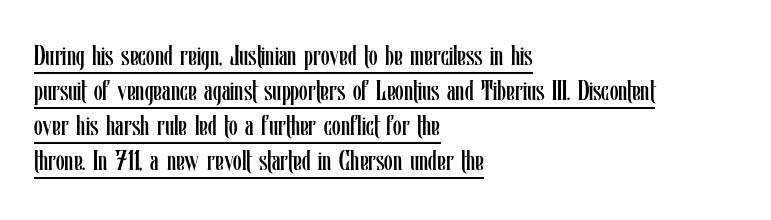
{"italic": "no", "bold": "no", "weight": "regular", "width": "condensed", "stroke_contrast": "low", "x_height": "medium", "monospaced": "no", "underline": "yes", "align": "left", "line_spacing": "normal", "line_spacing_ratio": 1.25, "letter_spacing": "normal", "letter_spacing_em": 0.0, "glyph_px": 28}
